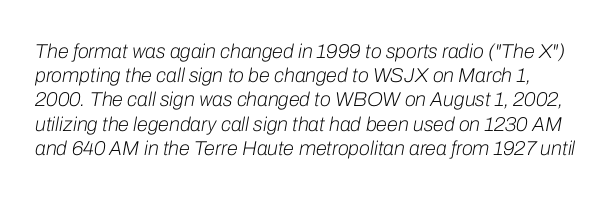
The image shows 20 px text type, italic (leaning right); set line spacing 1.21x, normal letter spacing, not underlined.
